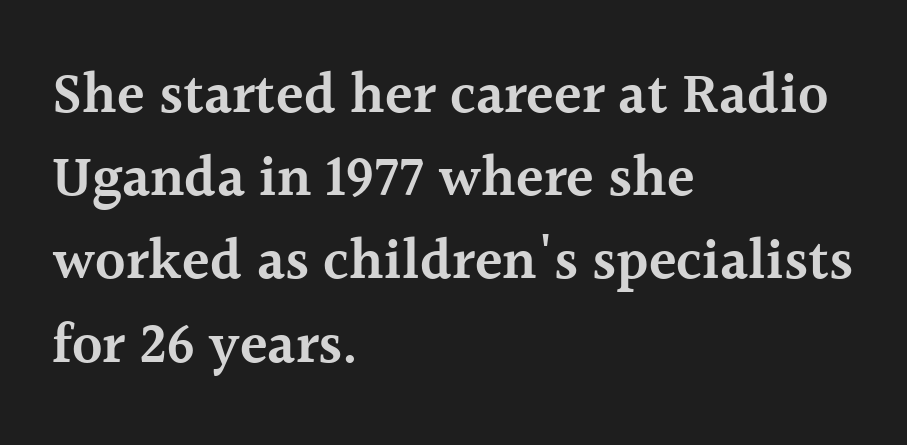
The image shows 57 px semibold serif type, upright; set left-aligned, normal line spacing (1.46x), normal letter spacing, not underlined; a medium x-height.
